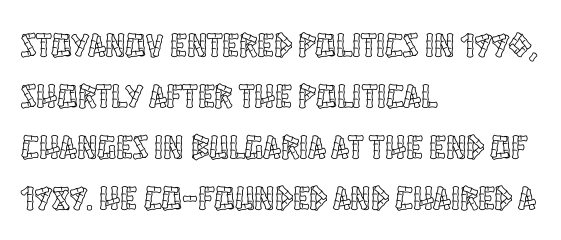
Q: Is the text italic (slanted)? A: No, it is upright.
Q: Is the text underlined? A: No.
Q: How is the paragraph aligned? A: Left-aligned.
Q: Is the spacing between letters normal or unusually wide? A: Normal.
Q: Is the spacing between lines tight, normal or loose? A: Normal.
Q: Width (condensed, normal, or wide)? A: Condensed.
Q: x-height? A: Large.
Q: Monospaced? A: No.
